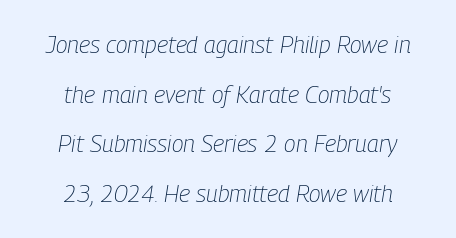
The image shows 24 px text type, italic (leaning right); set centered, loose line spacing (2.07x), normal letter spacing, not underlined.
